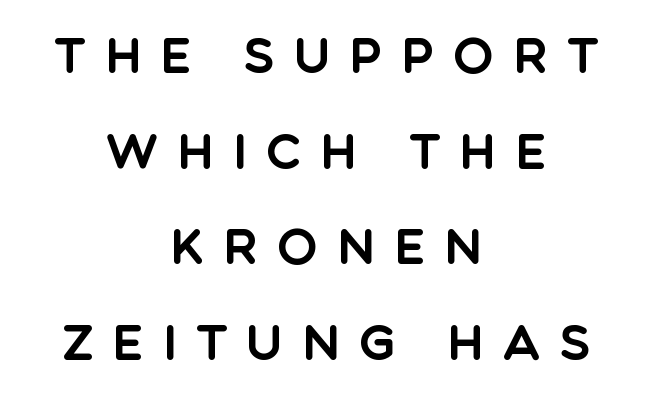
Q: Is the text italic (slanted)? A: No, it is upright.
Q: Is the typeface a serif or a sans-serif typeface? A: Sans-serif.
Q: Is the text underlined? A: No.
Q: How is the paragraph aligned? A: Centered.
Q: Is the spacing between letters normal or unusually wide? A: Unusually wide.
Q: Is the spacing between lines tight, normal or loose? A: Loose.
Q: Width (condensed, normal, or wide)? A: Normal.
Q: x-height? A: Large.
Q: Monospaced? A: No.
